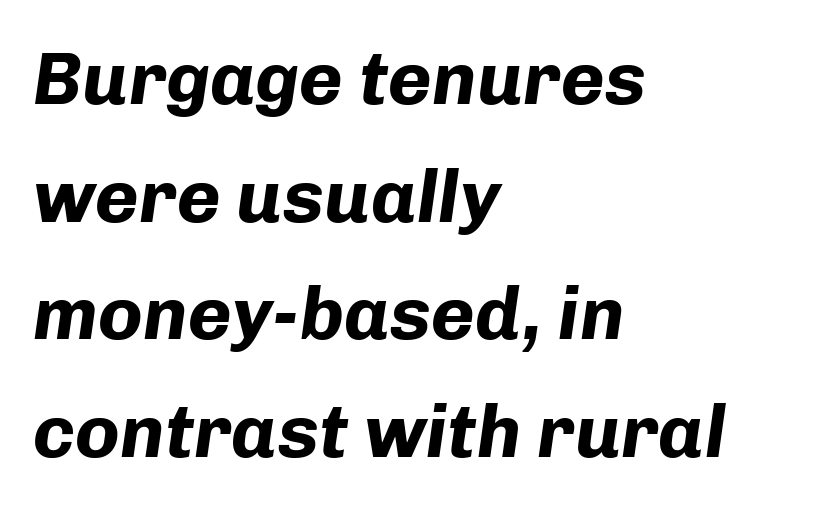
The letters are bold, with thick, heavy strokes. Each line starts at the same left margin while the right side varies. Baseline-to-baseline distance is the conventional proportion of letter height. Slant detected: the letters are inclined.
